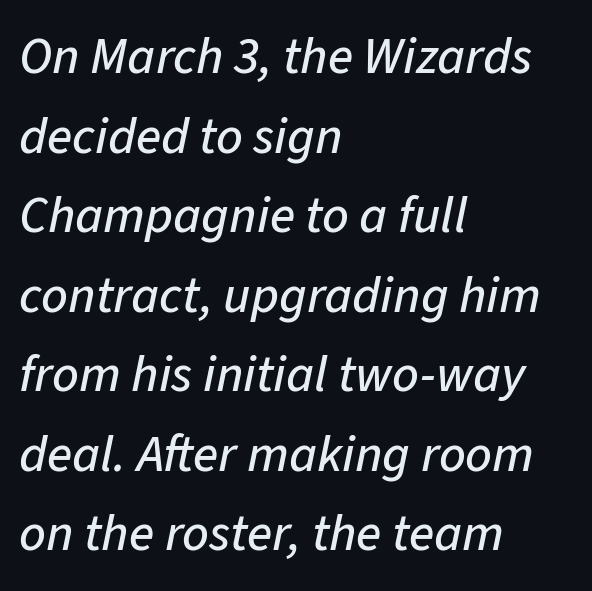
{"italic": "yes", "lean": "right", "slant_degrees": 11, "width": "normal", "stroke_contrast": "low", "x_height": "medium", "monospaced": "no", "underline": "no", "align": "left", "line_spacing": "normal", "line_spacing_ratio": 1.53, "letter_spacing": "normal", "letter_spacing_em": 0.0, "glyph_px": 52}
